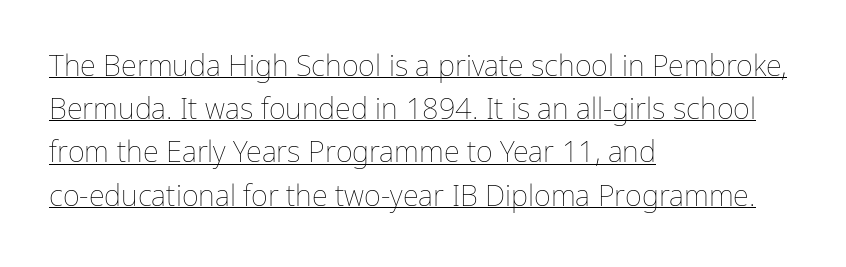
The image shows 29 px thin type, upright; set left-aligned, normal line spacing (1.49x), normal letter spacing, underlined; low stroke contrast and a medium x-height.
